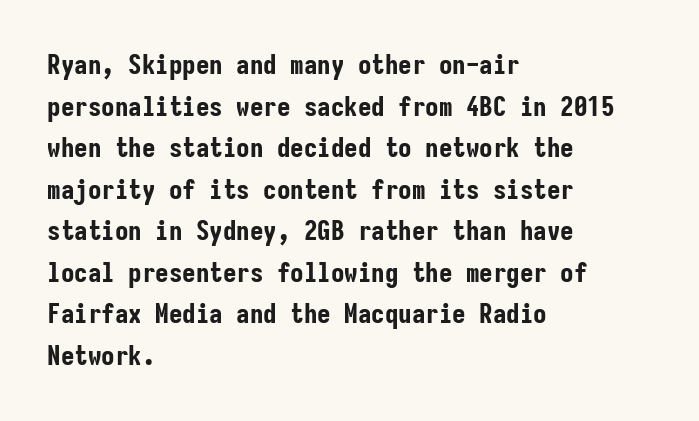
This sample keeps an unexceptional amount of space between lines. Which margin do the lines hug? The left one — the right edge is uneven. The specimen omits any rule beneath the text block's lines. Students, note that the glyphs here touch the page at normal intervals. This is heavy type, rendered in bold.
